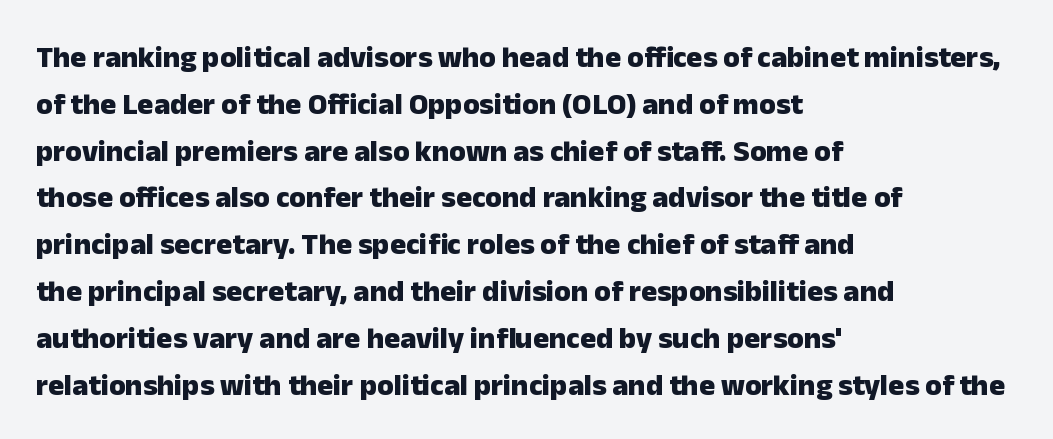
The image shows 30 px heavy sans-serif type, upright; set left-aligned, normal line spacing (1.56x), normal letter spacing, not underlined; low stroke contrast and a medium x-height.
